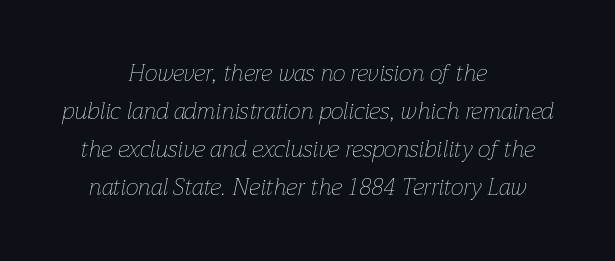
The image shows 23 px text type, italic (leaning right); set centered, normal line spacing (1.65x), normal letter spacing, not underlined.
